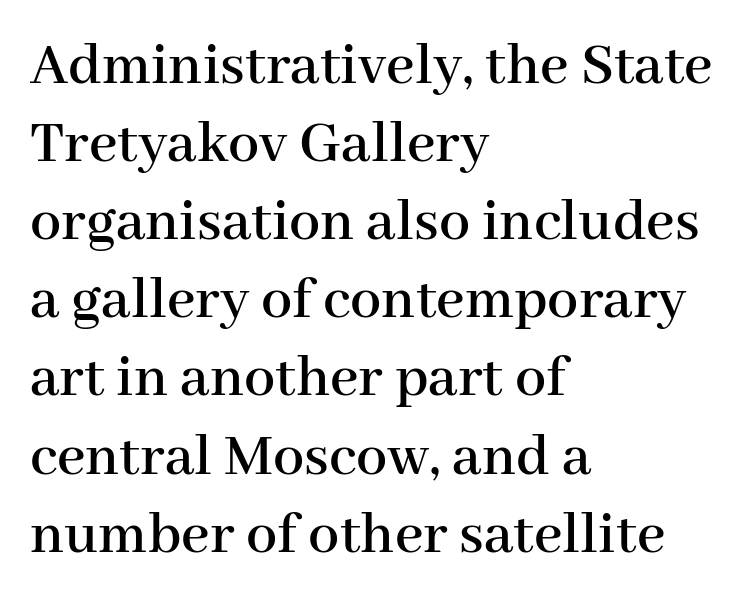
Is this a sans? No — the strokes have serifs. The face used here is rendered with its standard letterfit. It's the straight-up-and-down kind of type. The compositor pushed each line to the left boundary. The gap between lines stays unmarked.
